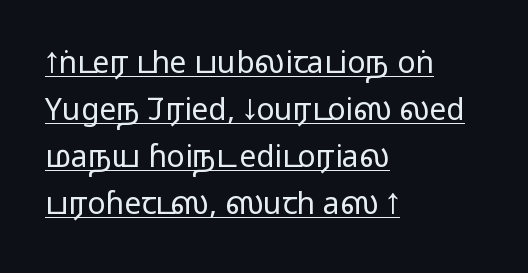
{"serif": "no", "italic": "no", "bold": "no", "weight": "regular", "width": "wide", "stroke_contrast": "low", "x_height": "medium", "monospaced": "no", "underline": "yes", "align": "left", "line_spacing": "normal", "line_spacing_ratio": 1.57, "letter_spacing": "normal", "letter_spacing_em": 0.0, "glyph_px": 30}
